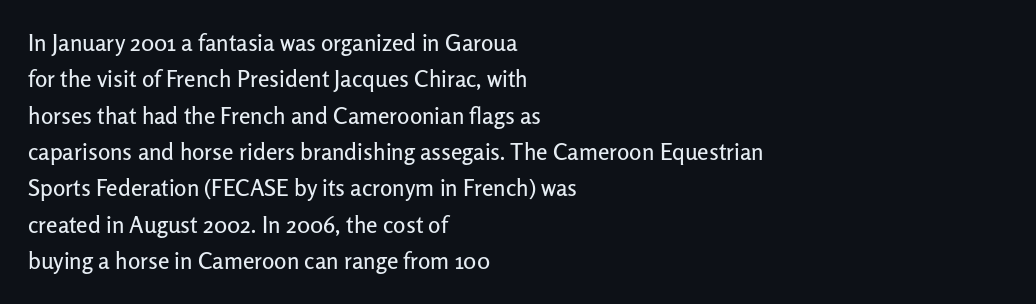
{"italic": "no", "underline": "no", "align": "left", "line_spacing": "normal", "line_spacing_ratio": 1.58, "letter_spacing": "normal", "letter_spacing_em": 0.0, "glyph_px": 23}
